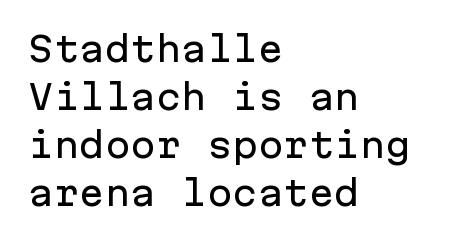
Notice how descenders clear the ascenders below comfortably — that's standard leading. The passage shown is typed in a monospace face where columns stay perfectly aligned. The ragged edge is on the right, which tells us the setting is flush left. Tall strokes in this sample are plumb rather than angled. You can tell from the bare stems that sans-serif type was used. This rendering leaves character spacing at its baseline value.
